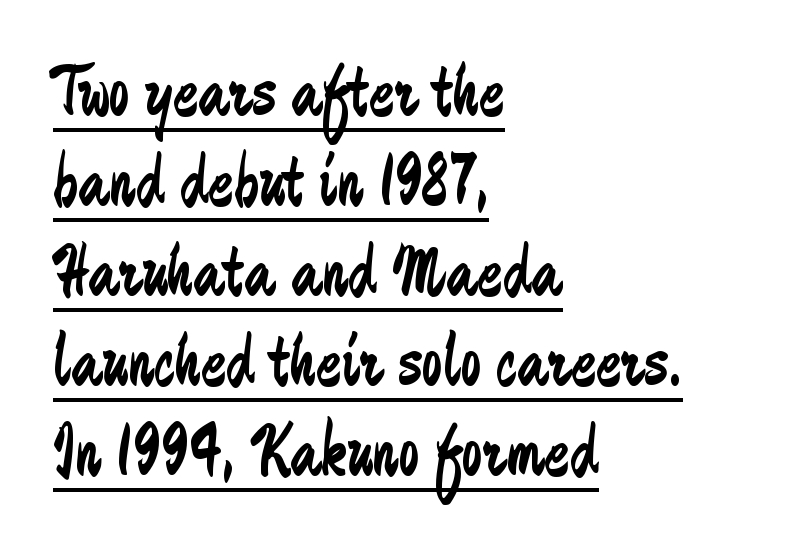
{"serif": "no", "bold": "no", "weight": "regular", "width": "condensed", "stroke_contrast": "low", "x_height": "medium", "monospaced": "no", "underline": "yes", "align": "left", "line_spacing_ratio": 1.2, "letter_spacing": "normal", "letter_spacing_em": 0.0, "glyph_px": 75}
